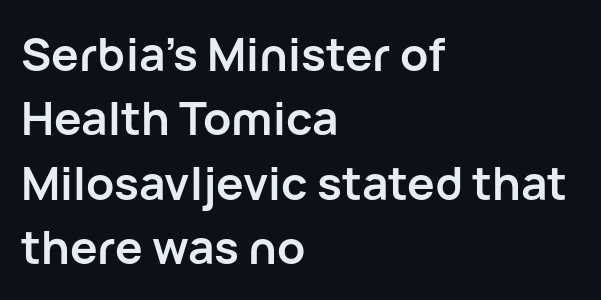
A roman cut, with each character standing at attention. The face used here is proportionally spaced, like ordinary book or web type. Each line starts at the same left margin while the right side varies. Compared with typical paragraphs, the rows here are spaced about the same. The type family on display is of the sans-serif kind. Observe the ordinary spacing: letters are neighbours, not strangers.
